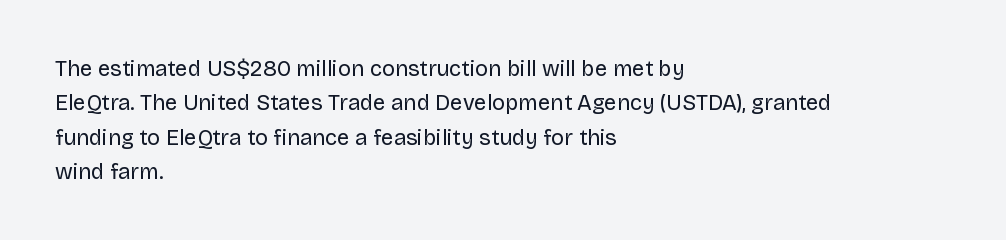
Q: Is the text bold? A: No.
Q: Is the text italic (slanted)? A: No, it is upright.
Q: Is the text underlined? A: No.
Q: How is the paragraph aligned? A: Left-aligned.
Q: Is the spacing between letters normal or unusually wide? A: Normal.
Q: Is the spacing between lines tight, normal or loose? A: Normal.
